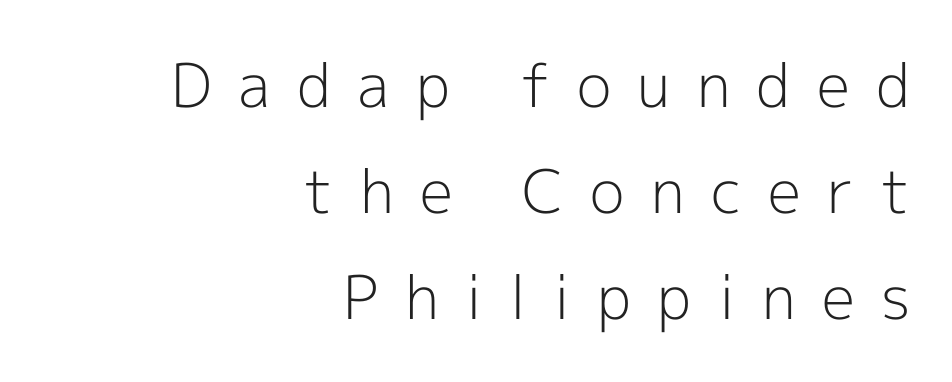
{"serif": "no", "italic": "no", "bold": "no", "weight": "light", "width": "normal", "x_height": "medium", "monospaced": "no", "underline": "no", "align": "right", "line_spacing_ratio": 1.77, "letter_spacing": "wide", "letter_spacing_em": 0.44, "glyph_px": 60}
